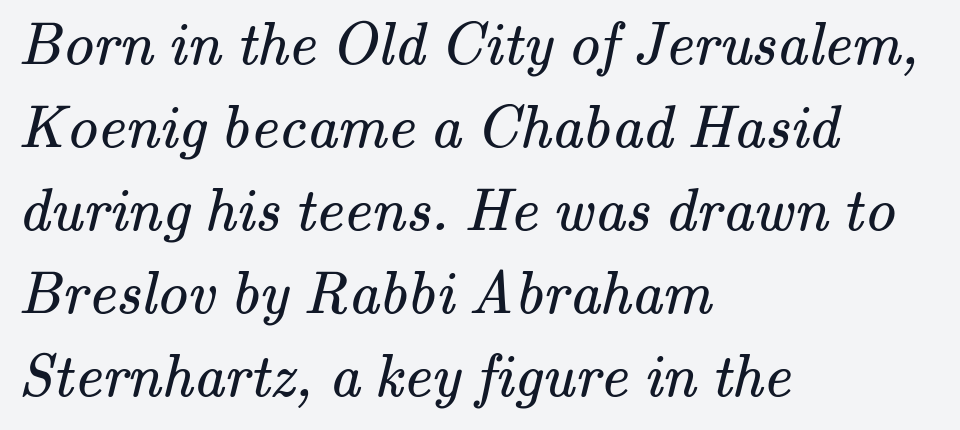
The image shows 61 px regular-weight serif type; set left-aligned, normal line spacing (1.36x), normal letter spacing, not underlined; medium stroke contrast and a small x-height.
